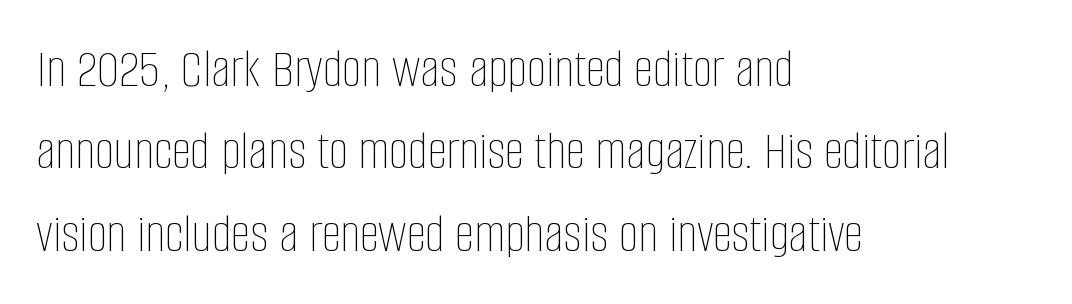
The image shows 55 px thin, condensed type, upright; set left-aligned, normal line spacing (1.5x), normal letter spacing, not underlined; low stroke contrast and a large x-height.
